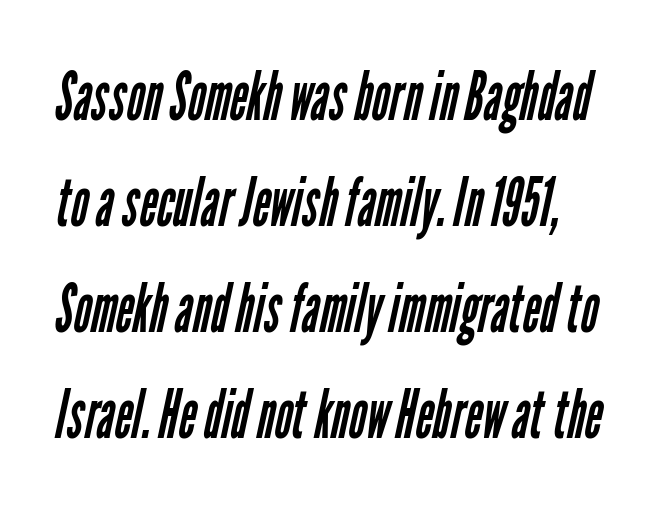
The image shows 68 px regular-weight, condensed sans-serif type; set normal line spacing (1.56x), normal letter spacing, not underlined; low stroke contrast and a medium x-height.
